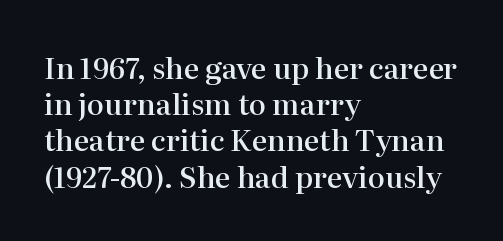
{"serif": "yes", "italic": "no", "bold": "semi", "weight": "semibold", "width": "normal", "stroke_contrast": "high", "x_height": "medium", "monospaced": "no", "underline": "no", "align": "left", "line_spacing": "normal", "line_spacing_ratio": 1.25, "letter_spacing": "normal", "letter_spacing_em": 0.0, "glyph_px": 29}
